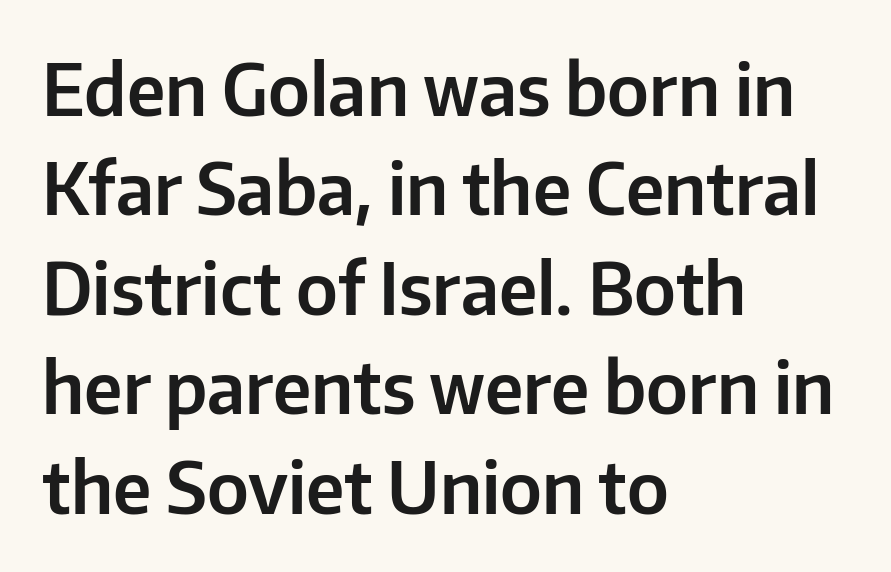
{"serif": "no", "italic": "no", "width": "normal", "stroke_contrast": "low", "x_height": "medium", "monospaced": "no", "underline": "no", "align": "left", "line_spacing": "normal", "line_spacing_ratio": 1.4, "letter_spacing": "normal", "letter_spacing_em": 0.0, "glyph_px": 71}
